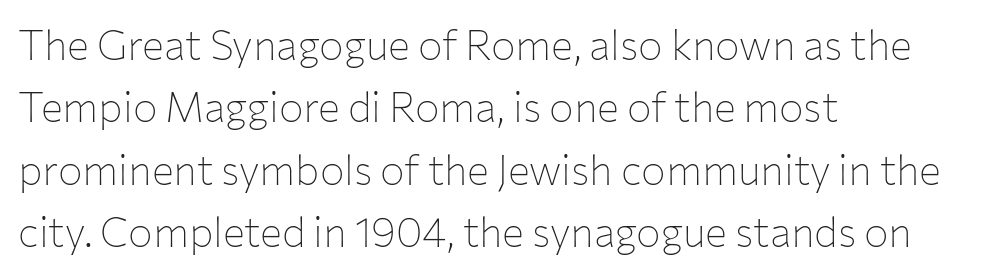
The image shows 41 px thin sans-serif type, upright; set left-aligned, normal line spacing (1.52x), normal letter spacing, not underlined; low stroke contrast and a medium x-height.
